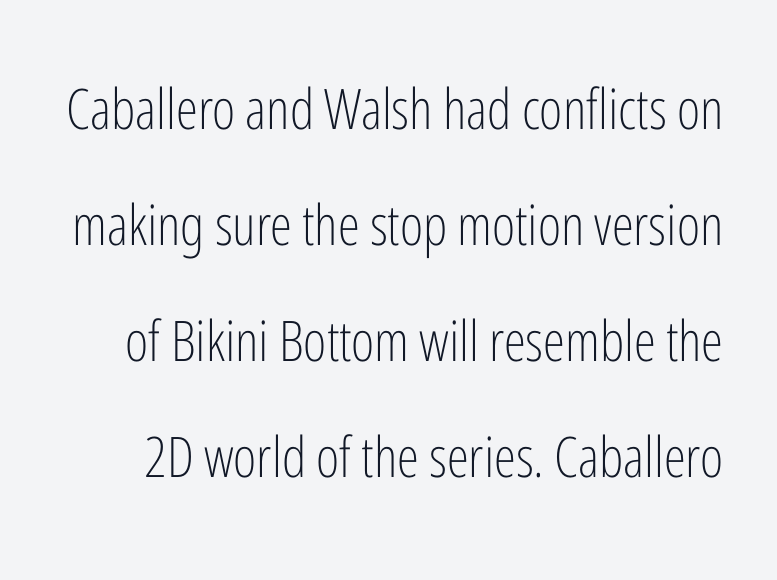
Q: Is the text bold? A: No.
Q: Is the text italic (slanted)? A: No, it is upright.
Q: Is the typeface a serif or a sans-serif typeface? A: Sans-serif.
Q: Is the text underlined? A: No.
Q: Is the spacing between letters normal or unusually wide? A: Normal.
Q: Is the spacing between lines tight, normal or loose? A: Loose.
Q: Width (condensed, normal, or wide)? A: Condensed.
Q: Stroke contrast? A: Low.
Q: x-height? A: Medium.
Q: Monospaced? A: No.
